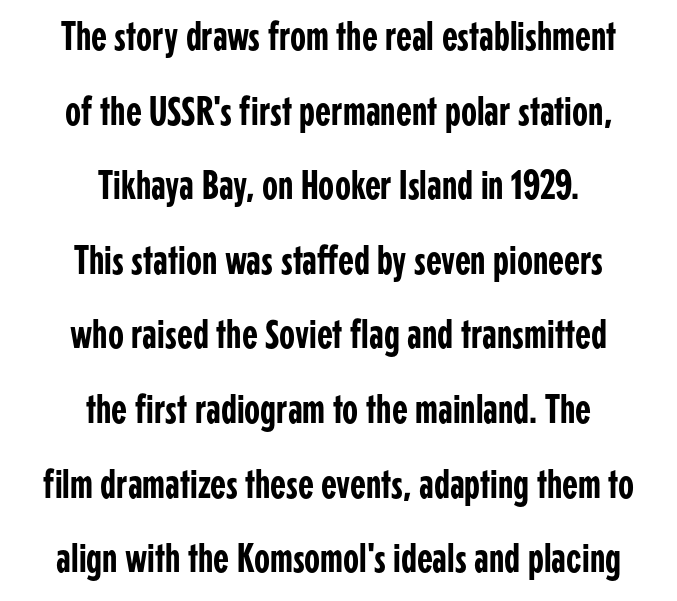
{"serif": "no", "italic": "no", "width": "condensed", "stroke_contrast": "low", "x_height": "medium", "monospaced": "no", "underline": "no", "align": "center", "line_spacing_ratio": 1.82, "letter_spacing": "normal", "letter_spacing_em": 0.0, "glyph_px": 41}
